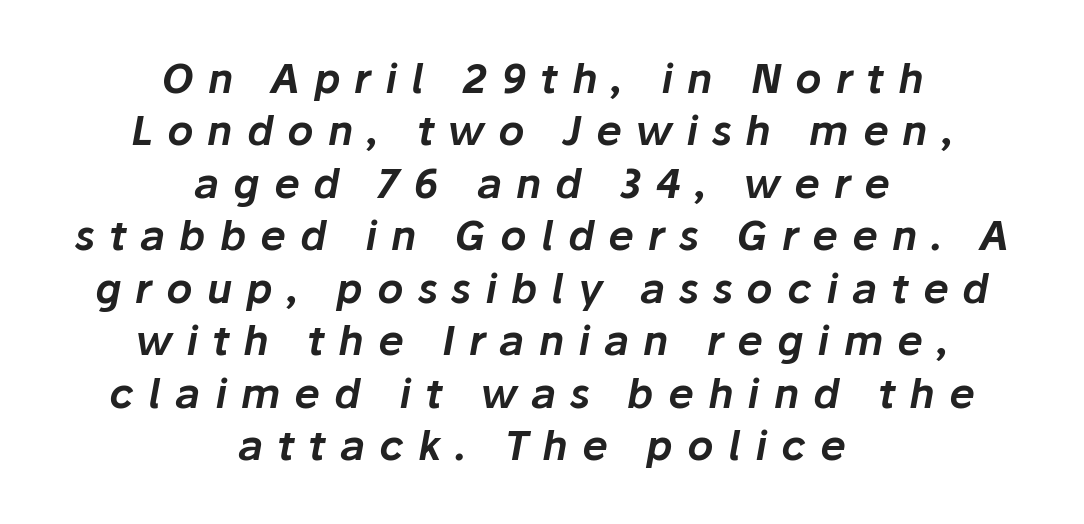
The image shows 41 px text type, italic (leaning right); set centered, normal line spacing (1.28x), unusually wide letter spacing (+0.34 em), not underlined; low stroke contrast and a medium x-height.
